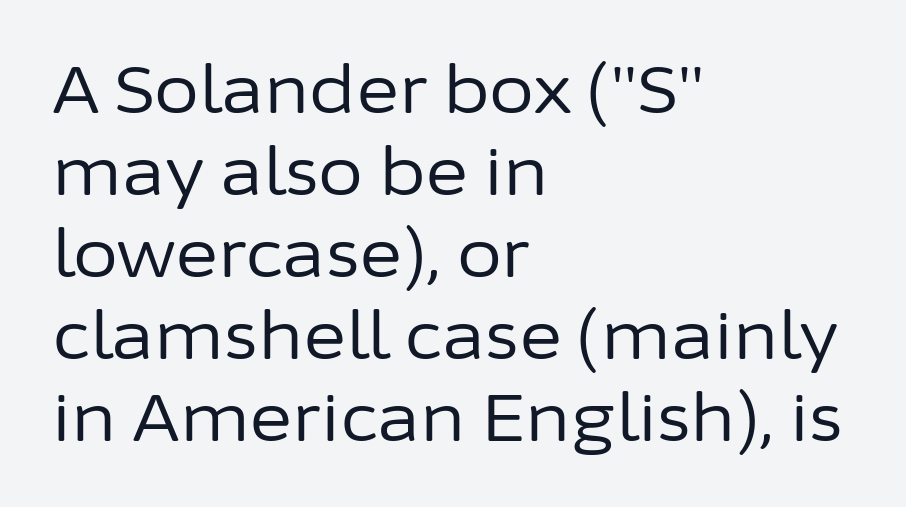
Q: Is the text bold? A: No.
Q: Is the text italic (slanted)? A: No, it is upright.
Q: Is the typeface a serif or a sans-serif typeface? A: Sans-serif.
Q: Is the text underlined? A: No.
Q: How is the paragraph aligned? A: Left-aligned.
Q: Is the spacing between letters normal or unusually wide? A: Normal.
Q: Is the spacing between lines tight, normal or loose? A: Normal.
Q: Width (condensed, normal, or wide)? A: Normal.
Q: Stroke contrast? A: Low.
Q: x-height? A: Medium.
Q: Monospaced? A: No.
